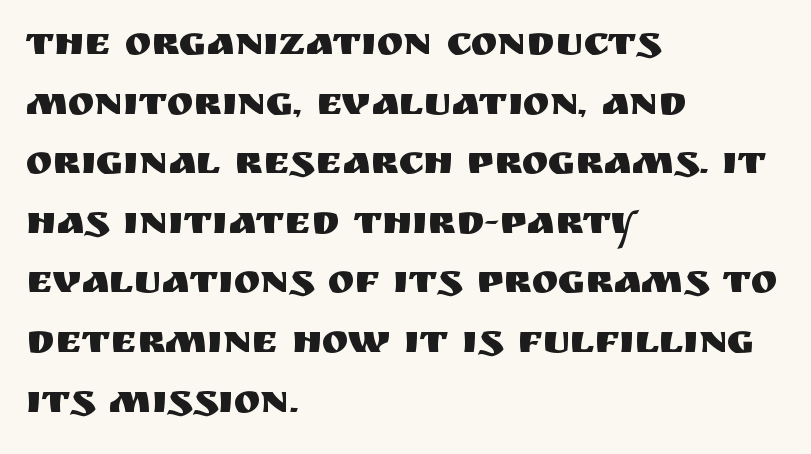
Q: Is the text italic (slanted)? A: No, it is upright.
Q: Is the typeface a serif or a sans-serif typeface? A: Sans-serif.
Q: Is the text underlined? A: No.
Q: How is the paragraph aligned? A: Left-aligned.
Q: Is the spacing between letters normal or unusually wide? A: Normal.
Q: Is the spacing between lines tight, normal or loose? A: Normal.
Q: Width (condensed, normal, or wide)? A: Normal.
Q: Stroke contrast? A: Medium.
Q: x-height? A: Large.
Q: Monospaced? A: No.
